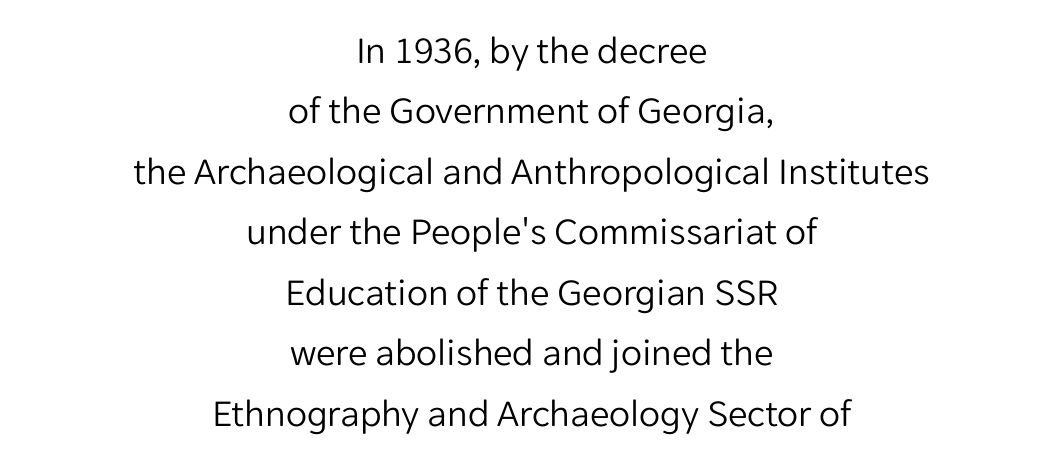
The letterforms sit shoulder to shoulder at normal distance. Just letters on the line, the space beneath them empty. Character widths vary here, with narrow letters taking less room than wide ones. Heft: none added — not bold.
